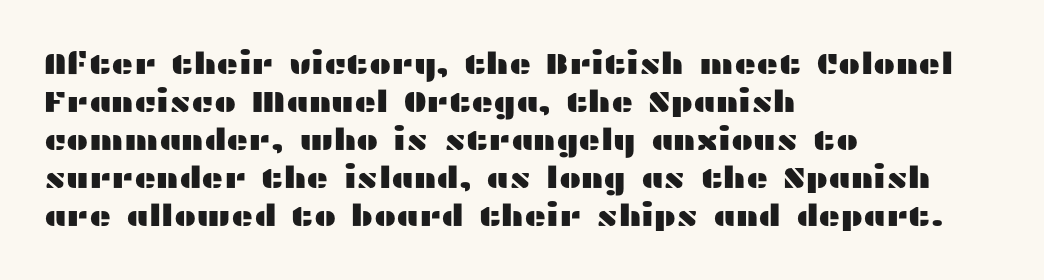
The image shows 30 px wide sans-serif type, upright; set left-aligned, normal line spacing (1.27x), normal letter spacing, not underlined; medium stroke contrast and a medium x-height.
